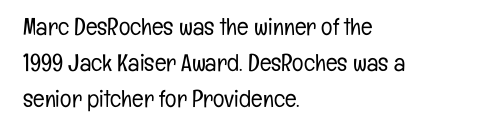
Q: Is the text bold? A: No.
Q: Is the text italic (slanted)? A: No, it is upright.
Q: Is the text underlined? A: No.
Q: How is the paragraph aligned? A: Left-aligned.
Q: Is the spacing between letters normal or unusually wide? A: Normal.
Q: Is the spacing between lines tight, normal or loose? A: Normal.
